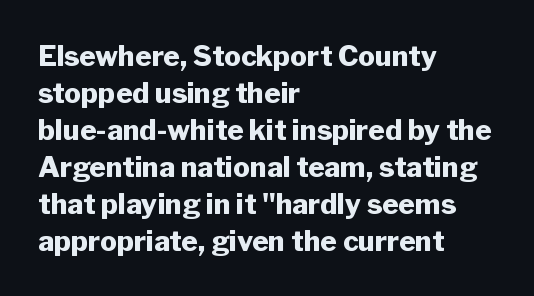
To sum up the face: it is a sans, with no serifs. Is this a fixed-width face? No — the glyphs have proportional, varying widths. Each line starts at the same left margin while the right side varies. Underline: absent.
